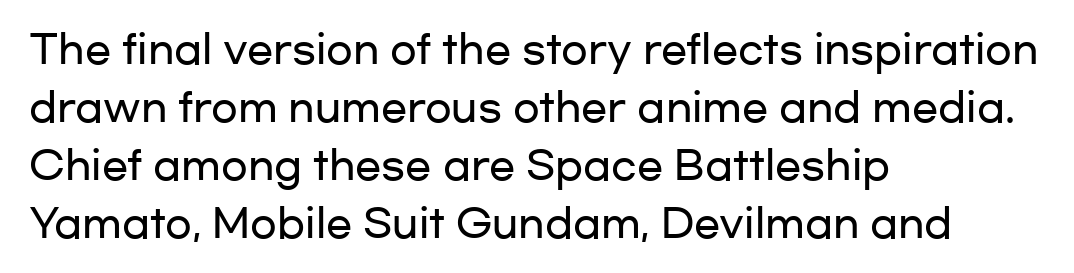
The image shows 39 px wide sans-serif type, upright; set left-aligned, normal line spacing (1.49x), normal letter spacing, not underlined; low stroke contrast and a medium x-height.
